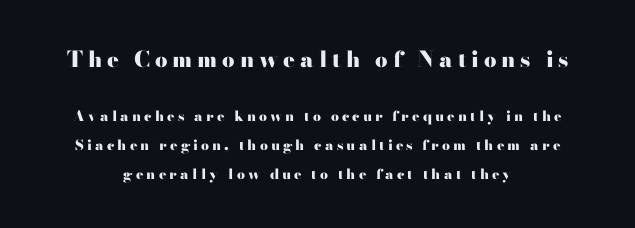
This is roman type, the default non-slanted kind. Where is the straight margin? There isn't one; the lines are centered. Each glyph is drawn with heavy, bold strokes. Is the lower block the larger one? No — the upper block carries the bigger type. In terms of letterspacing, this is a distinctly airy, spread setting.
